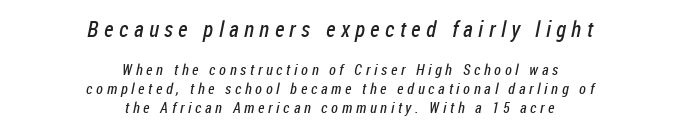
The image shows 22 px text type; set centered, normal line spacing (1.26x), unusually wide letter spacing (+0.25 em), not underlined; the first (top) block is 1.47x larger.
